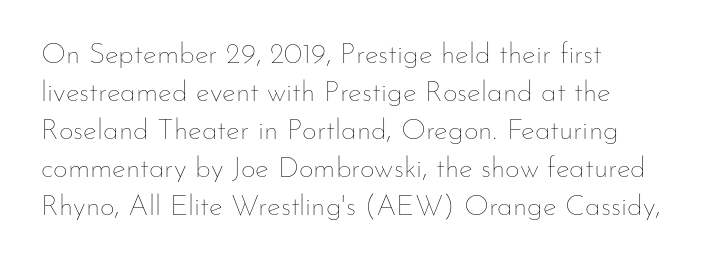
{"italic": "no", "bold": "no", "weight": "thin", "width": "normal", "stroke_contrast": "low", "x_height": "small", "monospaced": "no", "underline": "no", "line_spacing": "normal", "line_spacing_ratio": 1.31, "letter_spacing": "normal", "letter_spacing_em": 0.0, "glyph_px": 29}
